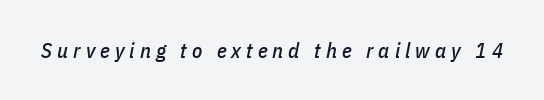
Compared with ordinary roman type, these characters are visibly tilted. Plain, unruled lines of type. The line texture is sparse and dotted thanks to wide tracking.
